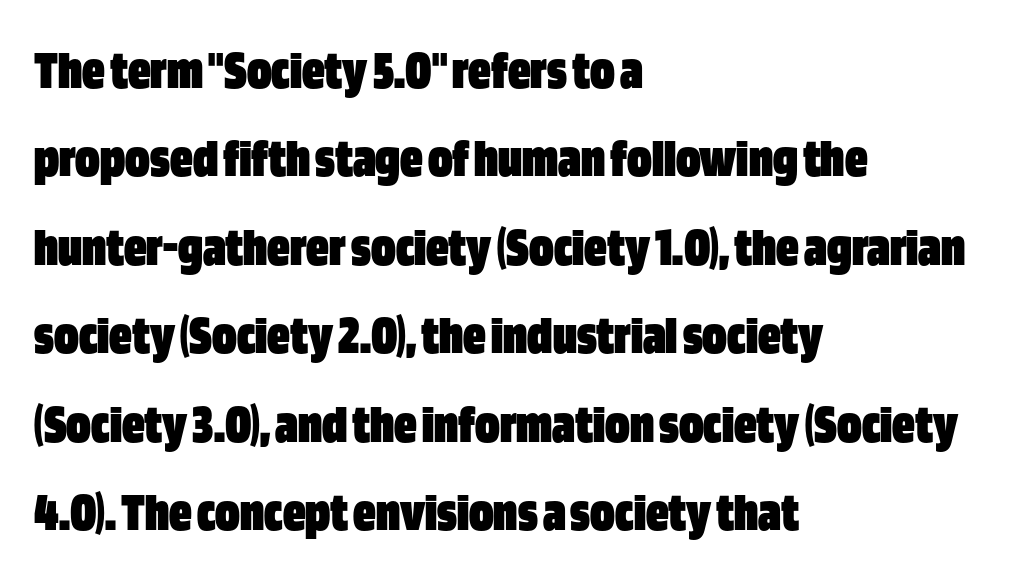
Each row of text sits above clean, open space. Look at the stroke-to-counter ratio: heavy, a bold. If you drew a ruler down the left edge, every line would touch it. Nothing unusual about the tracking: characters are spaced as the font intends.
